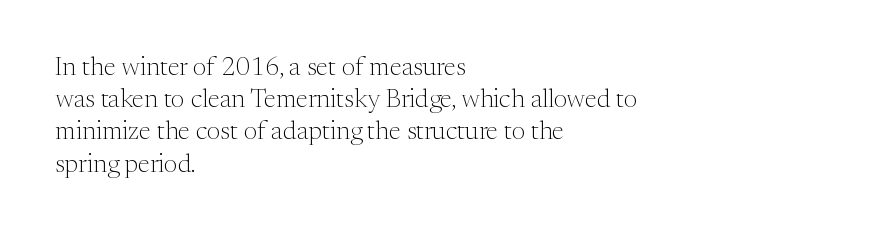
Q: Is the text bold? A: No.
Q: Is the text italic (slanted)? A: No, it is upright.
Q: Is the text underlined? A: No.
Q: How is the paragraph aligned? A: Left-aligned.
Q: Is the spacing between letters normal or unusually wide? A: Normal.
